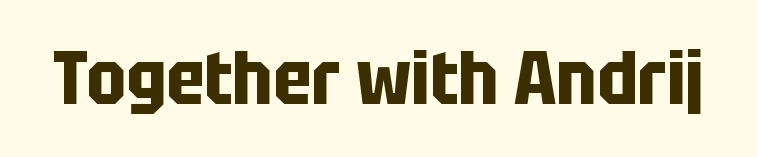
The image shows 74 px bold, condensed sans-serif type, upright; set normal letter spacing, not underlined; low stroke contrast and a large x-height.
